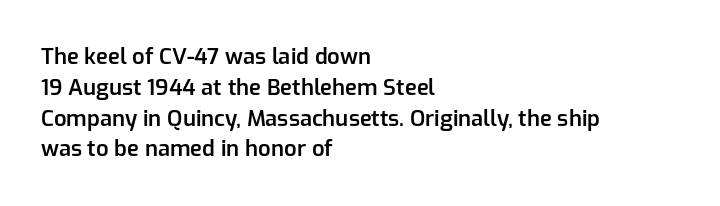
{"italic": "no", "bold": "semi", "underline": "no", "align": "left", "line_spacing": "normal", "line_spacing_ratio": 1.4, "letter_spacing": "normal", "letter_spacing_em": 0.0, "glyph_px": 22}
